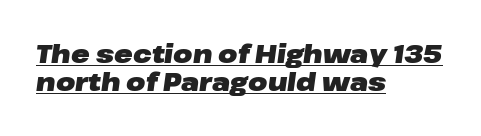
Q: Is the text bold? A: Yes.
Q: Is the text italic (slanted)? A: Yes, it leans right by about 8 degrees.
Q: Is the text underlined? A: Yes.
Q: How is the paragraph aligned? A: Left-aligned.
Q: Is the spacing between letters normal or unusually wide? A: Normal.
Q: Is the spacing between lines tight, normal or loose? A: Tight.
